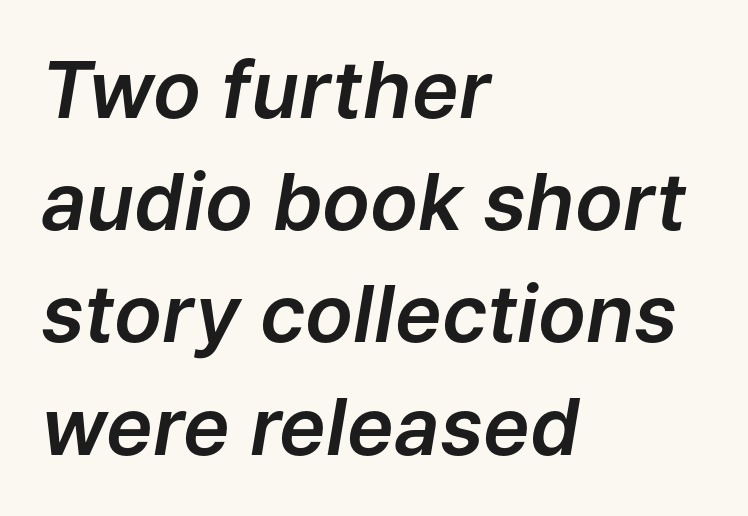
Q: Is the text italic (slanted)? A: Yes, it leans right by about 9 degrees.
Q: Is the text underlined? A: No.
Q: How is the paragraph aligned? A: Left-aligned.
Q: Is the spacing between letters normal or unusually wide? A: Normal.
Q: Is the spacing between lines tight, normal or loose? A: Normal.
Q: Width (condensed, normal, or wide)? A: Normal.
Q: Stroke contrast? A: Low.
Q: x-height? A: Medium.
Q: Monospaced? A: No.
